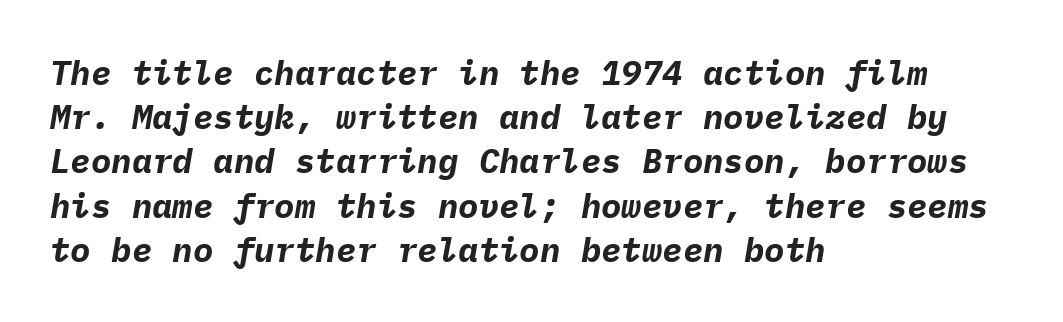
Q: Is the text bold? A: Yes.
Q: Is the text italic (slanted)? A: Yes, it leans right by about 9 degrees.
Q: Is the text underlined? A: No.
Q: How is the paragraph aligned? A: Left-aligned.
Q: Is the spacing between letters normal or unusually wide? A: Normal.
Q: Is the spacing between lines tight, normal or loose? A: Normal.
Q: Width (condensed, normal, or wide)? A: Normal.
Q: Stroke contrast? A: Low.
Q: x-height? A: Medium.
Q: Monospaced? A: Yes.
